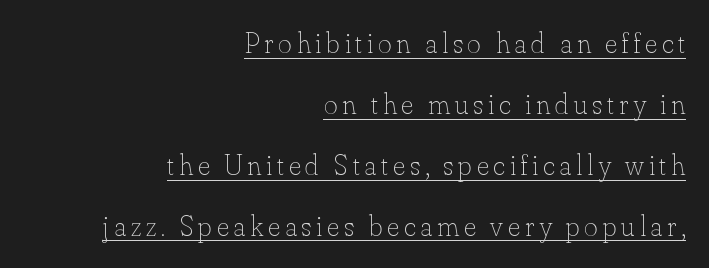
Note the varied advance widths — an 'i' is clearly narrower than an 'm'. Somebody hit Ctrl+U on this one — the words are underlined. The compositor pushed each line to the right boundary. Widely set lines give the paragraph a tall, airy silhouette.
